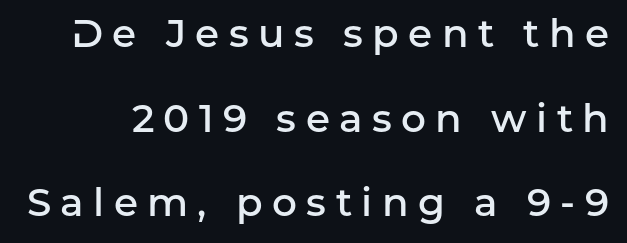
Spacing between characters has been opened up far beyond the box default. Each letter keeps its own natural width here, so spacing adapts to shape. Letterform terminals end flat and unadorned throughout the passage. The baseline area is clear. The leading is generous, giving the passage an open texture.
